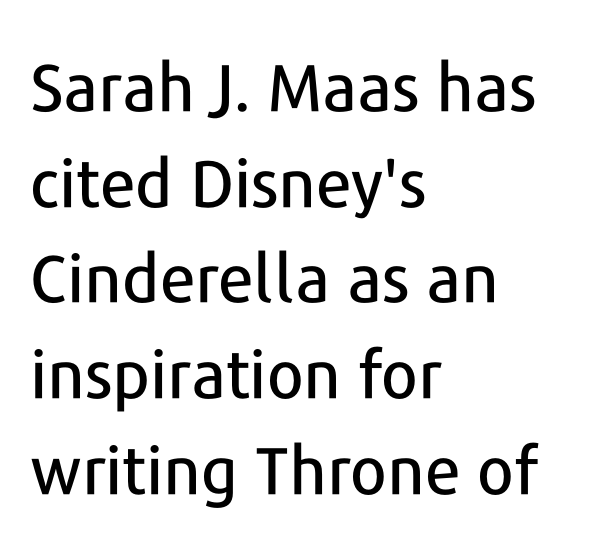
The image shows 66 px sans-serif type, upright; set left-aligned, normal line spacing (1.45x), normal letter spacing, not underlined; low stroke contrast and a medium x-height.
